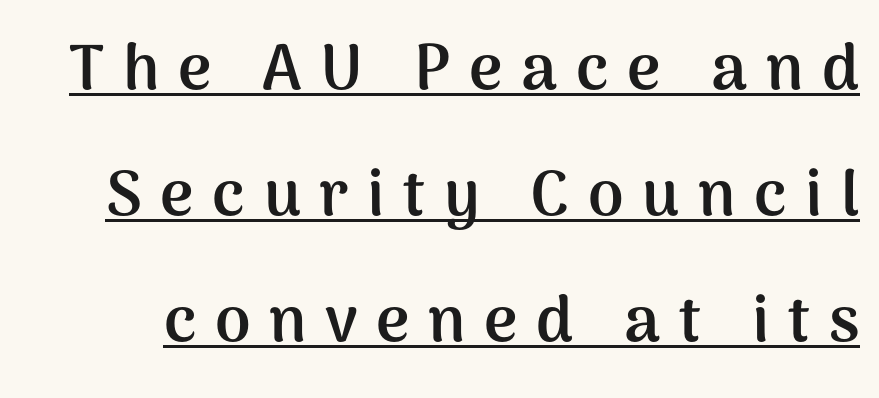
{"serif": "no", "italic": "no", "bold": "yes", "weight": "semibold", "width": "normal", "stroke_contrast": "medium", "x_height": "medium", "monospaced": "no", "underline": "yes", "line_spacing": "loose", "line_spacing_ratio": 1.97, "letter_spacing": "wide", "letter_spacing_em": 0.29, "glyph_px": 64}
